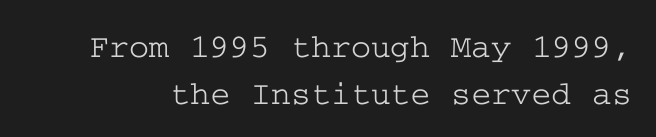
{"serif": "yes", "italic": "no", "width": "wide", "stroke_contrast": "low", "x_height": "medium", "underline": "no", "line_spacing": "normal", "line_spacing_ratio": 1.37, "letter_spacing": "normal", "letter_spacing_em": 0.0, "glyph_px": 34}
